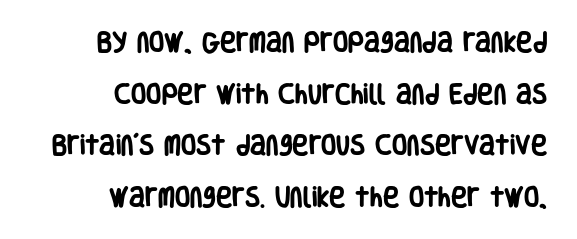
Q: Is the text bold? A: Yes.
Q: Is the text italic (slanted)? A: No, it is upright.
Q: Is the text underlined? A: No.
Q: How is the paragraph aligned? A: Right-aligned.
Q: Is the spacing between letters normal or unusually wide? A: Normal.
Q: Is the spacing between lines tight, normal or loose? A: Loose.
